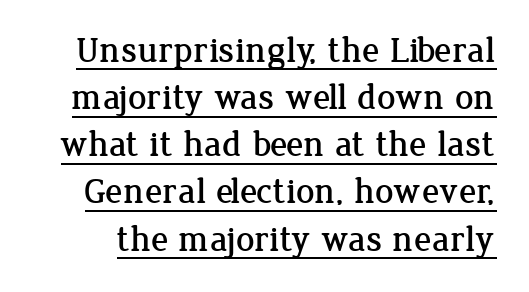
Horizontal bands of white between lines are of average thickness. Character widths vary here, with narrow letters taking less room than wide ones. Is there any slant? The stems are plumb. Beneath each row of characters lies a ruled line. Type style note: has serifs.
